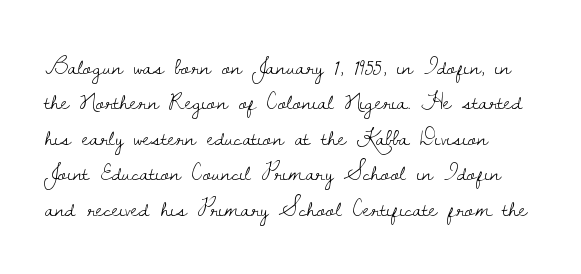
The image shows 25 px text type; set normal line spacing (1.42x), normal letter spacing, not underlined.
